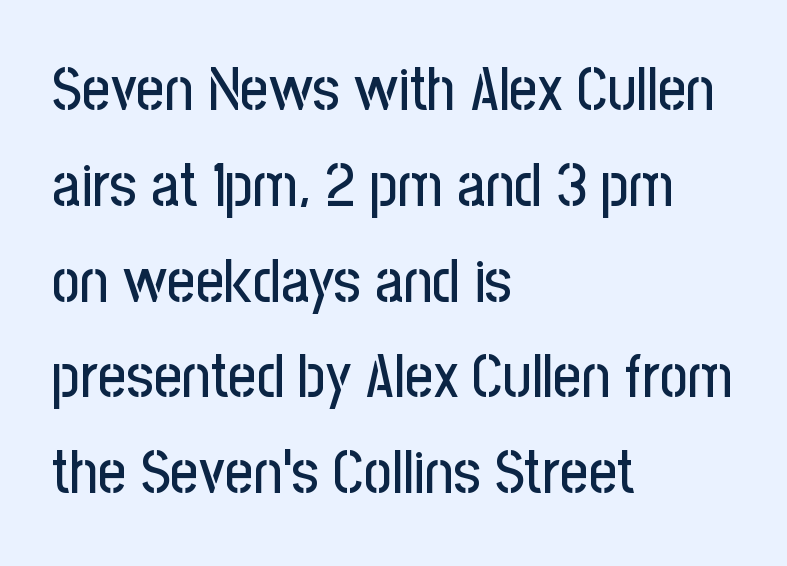
The image shows 61 px condensed sans-serif type, upright; set left-aligned, normal line spacing (1.57x), normal letter spacing, not underlined; low stroke contrast and a medium x-height.
